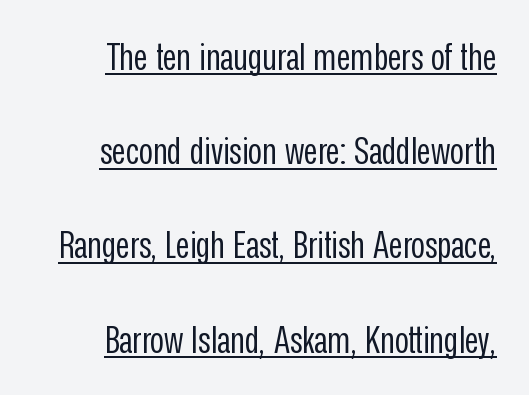
{"serif": "no", "italic": "no", "bold": "no", "weight": "regular", "width": "condensed", "stroke_contrast": "low", "x_height": "medium", "monospaced": "no", "underline": "yes", "align": "right", "line_spacing": "loose", "line_spacing_ratio": 2.48, "letter_spacing": "normal", "letter_spacing_em": 0.0, "glyph_px": 38}
